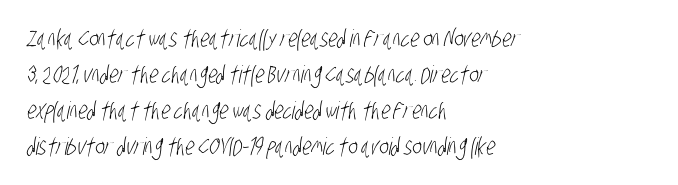
Q: Is the text bold? A: No.
Q: Is the text underlined? A: No.
Q: How is the paragraph aligned? A: Left-aligned.
Q: Is the spacing between letters normal or unusually wide? A: Normal.
Q: Is the spacing between lines tight, normal or loose? A: Normal.
